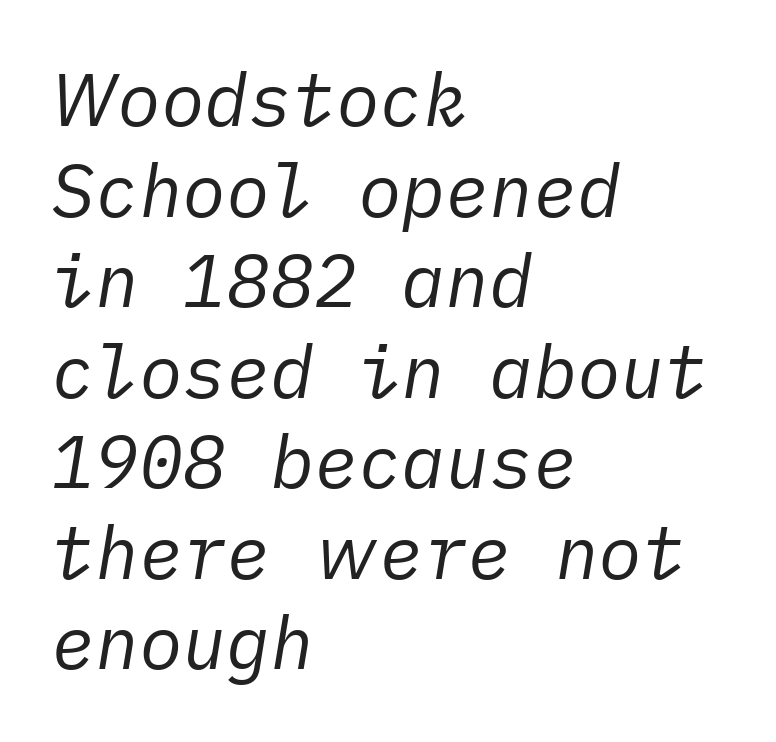
{"italic": "yes", "lean": "right", "slant_degrees": 10, "bold": "no", "weight": "regular", "width": "normal", "stroke_contrast": "low", "x_height": "medium", "underline": "no", "align": "left", "line_spacing_ratio": 1.24, "letter_spacing": "normal", "letter_spacing_em": 0.0, "glyph_px": 73}
